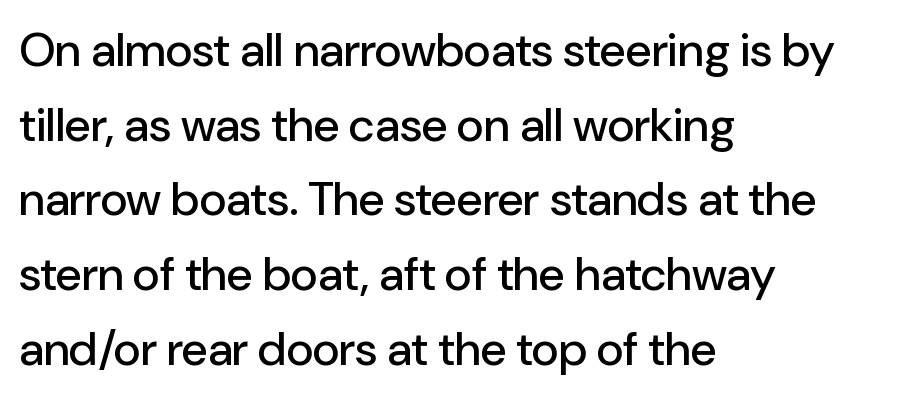
Q: Is the text italic (slanted)? A: No, it is upright.
Q: Is the typeface a serif or a sans-serif typeface? A: Sans-serif.
Q: Is the text underlined? A: No.
Q: How is the paragraph aligned? A: Left-aligned.
Q: Is the spacing between letters normal or unusually wide? A: Normal.
Q: Is the spacing between lines tight, normal or loose? A: Normal.
Q: Width (condensed, normal, or wide)? A: Normal.
Q: Stroke contrast? A: Low.
Q: x-height? A: Medium.
Q: Monospaced? A: No.
